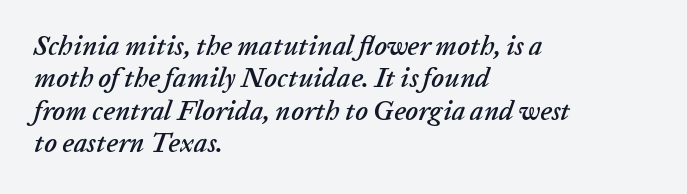
Q: Is the text italic (slanted)? A: Yes, it leans right by about 20 degrees.
Q: Is the text underlined? A: No.
Q: How is the paragraph aligned? A: Left-aligned.
Q: Is the spacing between letters normal or unusually wide? A: Normal.
